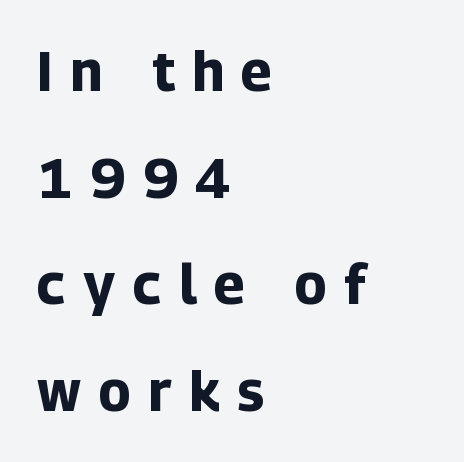
{"serif": "no", "italic": "no", "bold": "yes", "weight": "bold", "width": "normal", "stroke_contrast": "low", "x_height": "medium", "monospaced": "no", "underline": "no", "align": "left", "line_spacing": "loose", "line_spacing_ratio": 1.94, "letter_spacing": "wide", "letter_spacing_em": 0.32, "glyph_px": 55}
